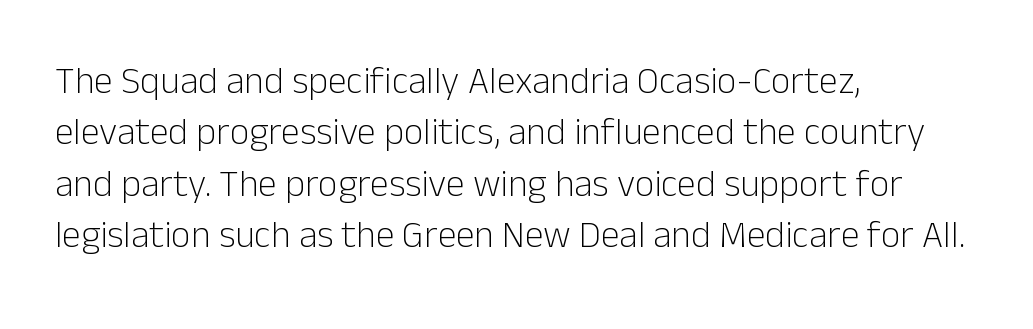
{"serif": "no", "italic": "no", "bold": "no", "weight": "light", "width": "normal", "stroke_contrast": "low", "x_height": "medium", "monospaced": "no", "underline": "no", "align": "left", "line_spacing": "normal", "line_spacing_ratio": 1.35, "letter_spacing": "normal", "letter_spacing_em": 0.0, "glyph_px": 38}
